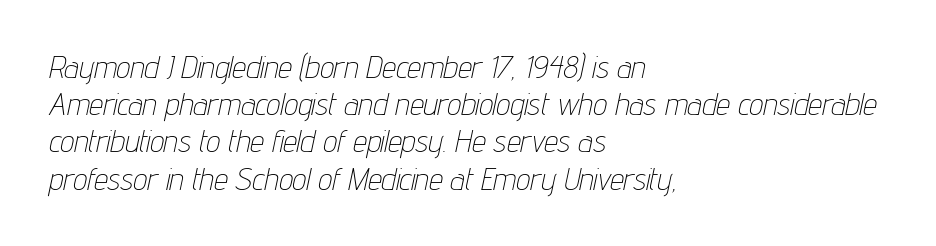
{"italic": "yes", "lean": "right", "slant_degrees": 12, "bold": "no", "weight": "thin", "width": "condensed", "stroke_contrast": "low", "x_height": "medium", "monospaced": "no", "underline": "no", "align": "left", "line_spacing_ratio": 1.2, "letter_spacing": "normal", "letter_spacing_em": 0.0, "glyph_px": 31}
